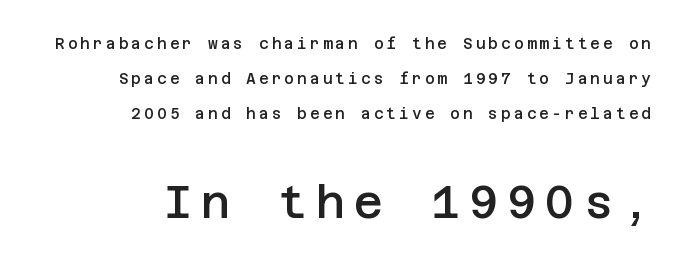
The image shows 45 px semibold sans-serif type, upright; set right-aligned, loose line spacing (2.33x), unusually wide letter spacing (+0.2 em), not underlined; the second (bottom) block is 3.0x larger; low stroke contrast and a large x-height.
